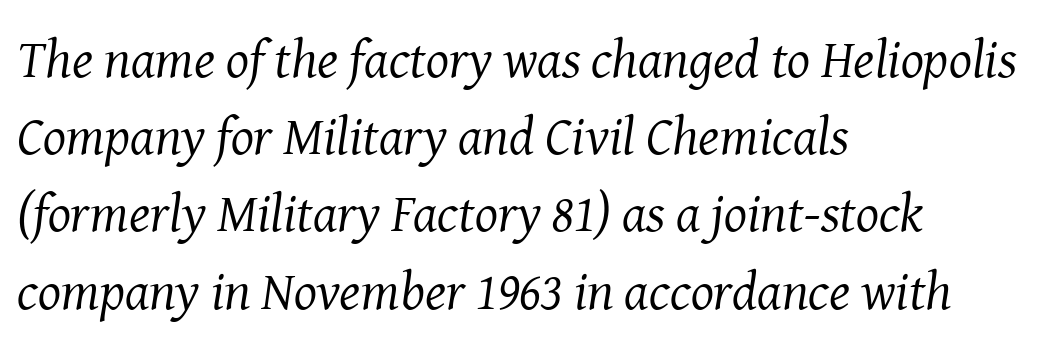
Q: Is the text bold? A: No.
Q: Is the text italic (slanted)? A: Yes, it leans right by about 8 degrees.
Q: Is the typeface a serif or a sans-serif typeface? A: Serif.
Q: Is the text underlined? A: No.
Q: How is the paragraph aligned? A: Left-aligned.
Q: Is the spacing between letters normal or unusually wide? A: Normal.
Q: Is the spacing between lines tight, normal or loose? A: Normal.
Q: Width (condensed, normal, or wide)? A: Normal.
Q: Stroke contrast? A: Medium.
Q: x-height? A: Medium.
Q: Monospaced? A: No.
